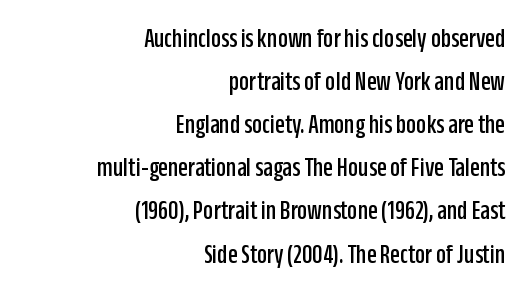
These lines were composed using upright roman letters. Regarding leading, the lines here are spaced in the standard way. Default kerning and tracking; the words read as compact shapes. In CSS terms this would be text-align: right.
